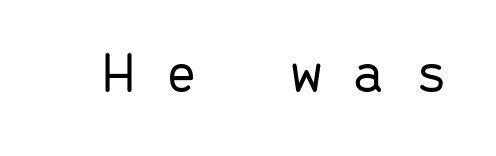
{"serif": "no", "italic": "no", "bold": "no", "weight": "light", "width": "normal", "stroke_contrast": "low", "x_height": "medium", "monospaced": "yes", "underline": "no", "letter_spacing": "wide", "letter_spacing_em": 0.5, "glyph_px": 59}
